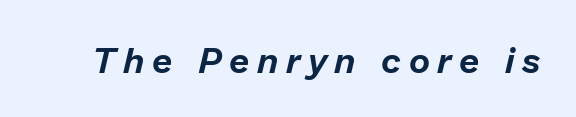
The image shows 36 px text type, italic (leaning right); set unusually wide letter spacing (+0.21 em), not underlined; low stroke contrast and a medium x-height.
